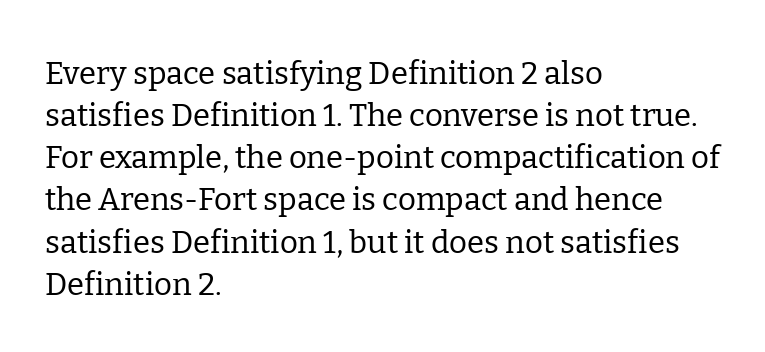
Q: Is the text bold? A: No.
Q: Is the text italic (slanted)? A: No, it is upright.
Q: Is the typeface a serif or a sans-serif typeface? A: Serif.
Q: Is the text underlined? A: No.
Q: How is the paragraph aligned? A: Left-aligned.
Q: Is the spacing between letters normal or unusually wide? A: Normal.
Q: Is the spacing between lines tight, normal or loose? A: Normal.
Q: Width (condensed, normal, or wide)? A: Normal.
Q: Stroke contrast? A: Low.
Q: x-height? A: Medium.
Q: Monospaced? A: No.
